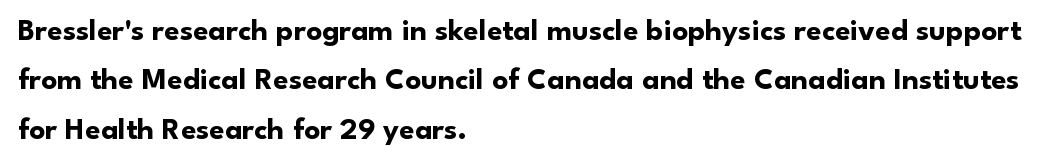
{"serif": "no", "italic": "no", "bold": "yes", "weight": "bold", "width": "normal", "stroke_contrast": "low", "x_height": "small", "monospaced": "no", "underline": "no", "align": "left", "line_spacing": "normal", "line_spacing_ratio": 1.59, "letter_spacing": "normal", "letter_spacing_em": 0.0, "glyph_px": 31}
